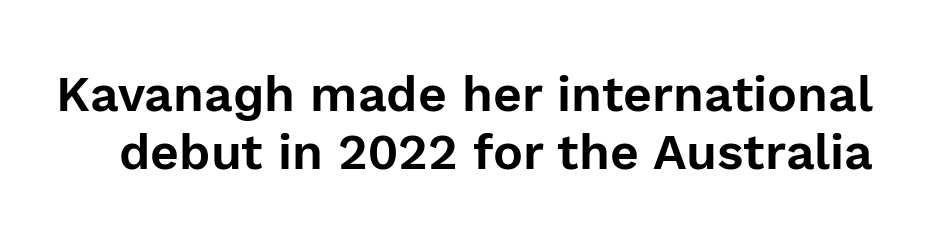
The image shows 50 px sans-serif type, upright; set line spacing 1.17x, normal letter spacing, not underlined; a medium x-height.
